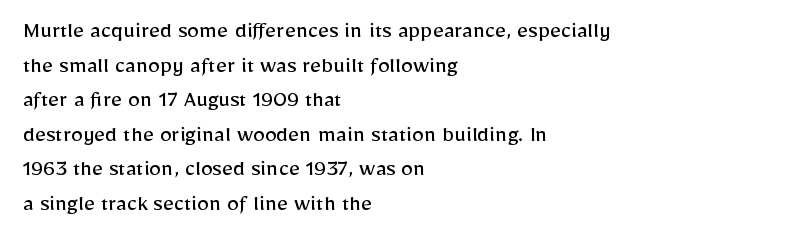
Regarding leading, the lines here are spaced in the standard way. The letters look calm and open, with moderate or lighter stems. Layout note: lines flush left. The rendering keeps characters at their native spacing. The lettering stays uniformly vertical, giving the passage a roman look. Underline: absent.
